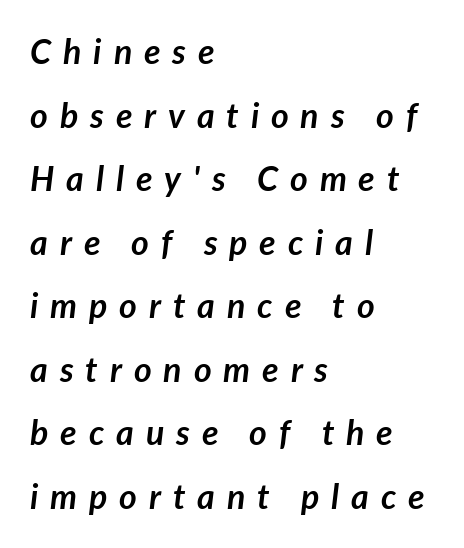
Q: Is the text bold? A: Yes.
Q: Is the text italic (slanted)? A: Yes, it leans right by about 7 degrees.
Q: Is the text underlined? A: No.
Q: How is the paragraph aligned? A: Left-aligned.
Q: Is the spacing between letters normal or unusually wide? A: Unusually wide.
Q: Width (condensed, normal, or wide)? A: Normal.
Q: Stroke contrast? A: Low.
Q: x-height? A: Medium.
Q: Monospaced? A: No.
